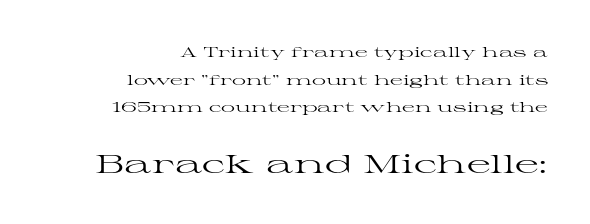
Q: Is the text bold? A: No.
Q: Is the text italic (slanted)? A: No, it is upright.
Q: Is the text underlined? A: No.
Q: How is the paragraph aligned? A: Right-aligned.
Q: Is the spacing between letters normal or unusually wide? A: Normal.
Q: Is the spacing between lines tight, normal or loose? A: Loose.
Q: Which block of text is set in a larger size, the first (top) or the second (bottom)? A: The second (bottom) one.
